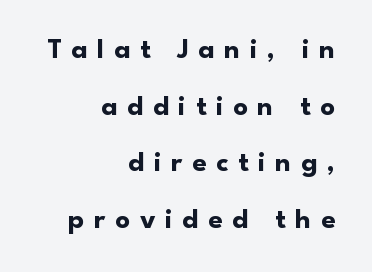
{"serif": "no", "italic": "no", "bold": "yes", "weight": "bold", "width": "normal", "stroke_contrast": "low", "x_height": "small", "monospaced": "no", "underline": "no", "align": "right", "line_spacing": "loose", "line_spacing_ratio": 1.95, "letter_spacing": "wide", "letter_spacing_em": 0.33, "glyph_px": 29}
